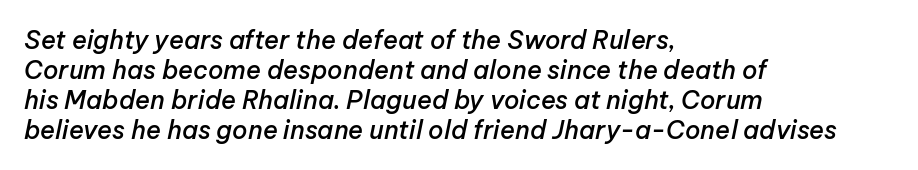
{"italic": "yes", "lean": "right", "slant_degrees": 12, "bold": "semi", "underline": "no", "align": "left", "line_spacing_ratio": 1.2, "letter_spacing": "normal", "letter_spacing_em": 0.0, "glyph_px": 25}
